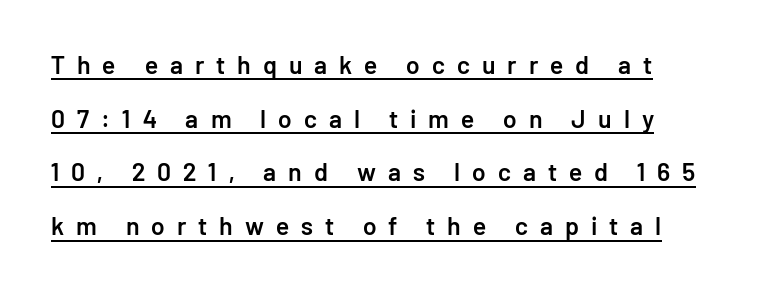
Interline gaps are noticeably wide in this sample. The characters look somewhat weighty, a semibold short of true bold. The gaps between neighbouring characters are conspicuously large. A roman cut, with each character standing at attention. A typographer would call this underscored text.
